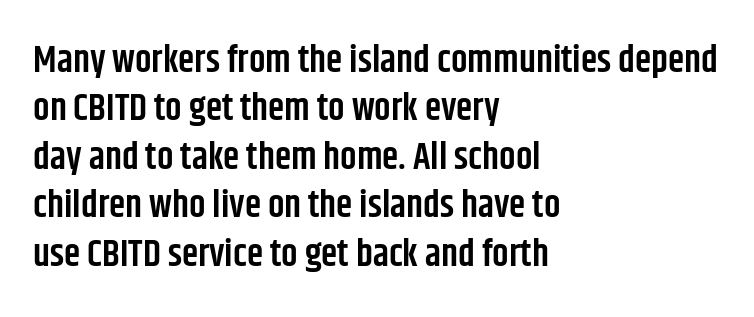
Spacing verdict: proportional, widths tailored to each character. Whoever set this chose a conventional vertical rhythm. Compared with typical body copy, the letter spacing here is the same. Typesetter's note: demi weight, one step under bold. Ordinary non-slanted type is in use.
